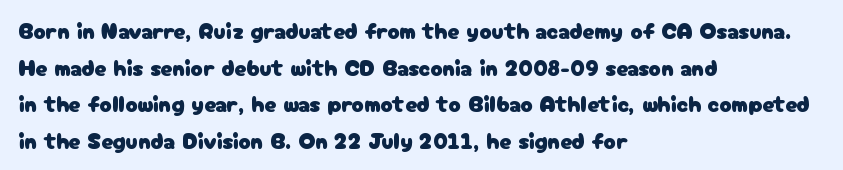
{"italic": "no", "underline": "no", "align": "left", "line_spacing": "normal", "line_spacing_ratio": 1.59, "letter_spacing": "normal", "letter_spacing_em": 0.0, "glyph_px": 23}
